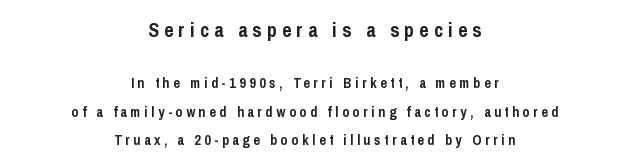
Q: Is the text bold? A: Yes.
Q: Is the text italic (slanted)? A: No, it is upright.
Q: Is the text underlined? A: No.
Q: How is the paragraph aligned? A: Centered.
Q: Is the spacing between letters normal or unusually wide? A: Unusually wide.
Q: Is the spacing between lines tight, normal or loose? A: Loose.
Q: Which block of text is set in a larger size, the first (top) or the second (bottom)? A: The first (top) one.
